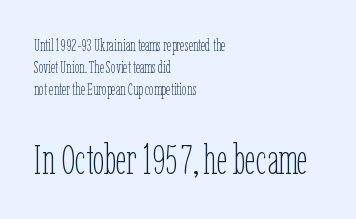
The image shows 42 px thin, condensed type, upright; set left-aligned, normal line spacing (1.3x), normal letter spacing, not underlined; the second (bottom) block is 2.47x larger; low stroke contrast and a medium x-height.
